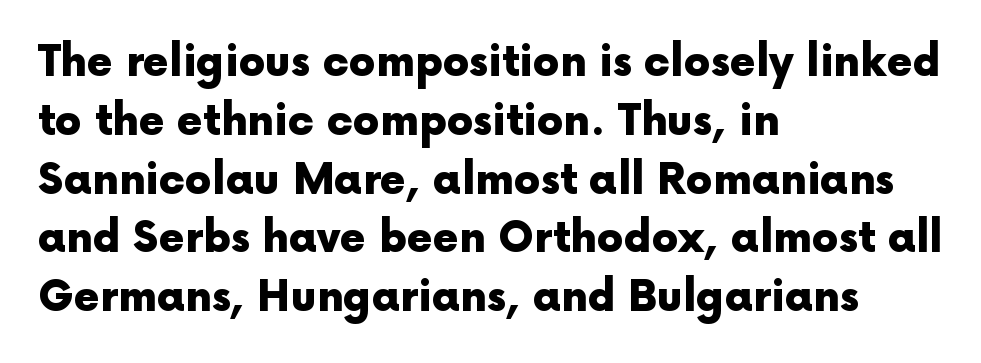
{"serif": "no", "italic": "no", "bold": "yes", "weight": "heavy", "width": "normal", "x_height": "medium", "monospaced": "no", "underline": "no", "align": "left", "line_spacing": "normal", "line_spacing_ratio": 1.4, "letter_spacing": "normal", "letter_spacing_em": 0.0, "glyph_px": 42}
